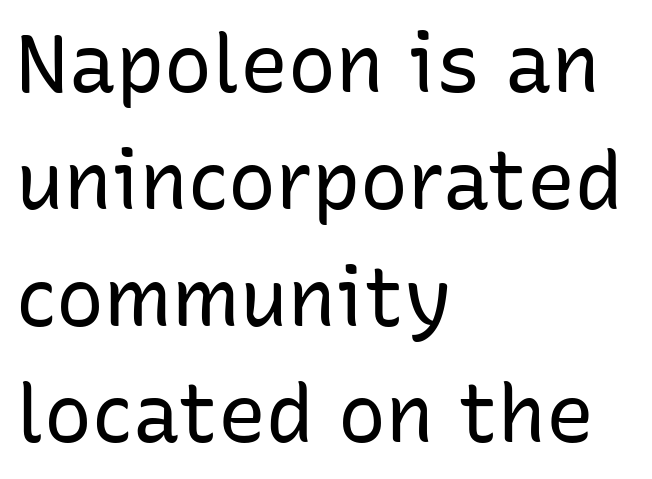
{"serif": "no", "italic": "no", "bold": "no", "weight": "regular", "width": "normal", "stroke_contrast": "low", "x_height": "medium", "monospaced": "no", "underline": "no", "align": "left", "line_spacing": "normal", "line_spacing_ratio": 1.46, "letter_spacing": "normal", "letter_spacing_em": 0.0, "glyph_px": 80}
